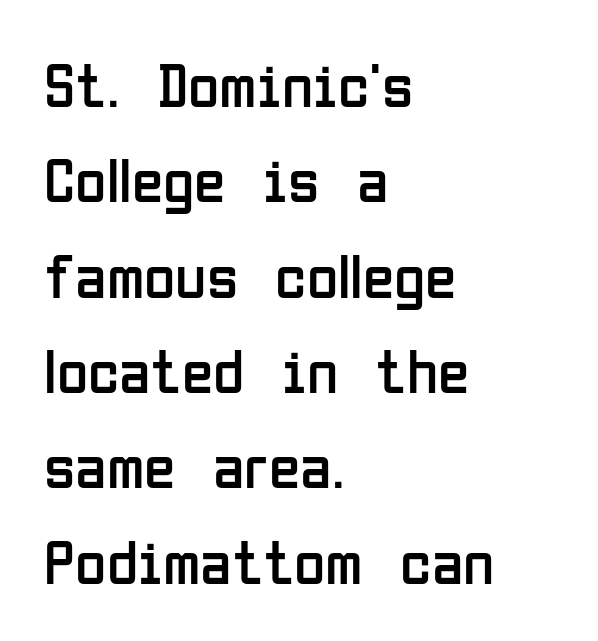
{"serif": "no", "italic": "no", "bold": "no", "weight": "regular", "width": "condensed", "stroke_contrast": "low", "x_height": "medium", "monospaced": "no", "underline": "no", "align": "left", "line_spacing": "normal", "line_spacing_ratio": 1.49, "letter_spacing": "normal", "letter_spacing_em": 0.0, "glyph_px": 64}
